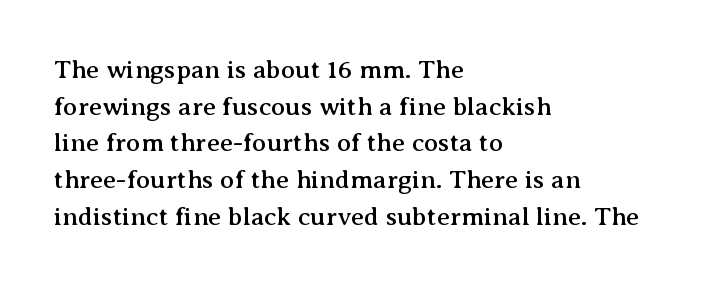
Q: Is the text italic (slanted)? A: No, it is upright.
Q: Is the text underlined? A: No.
Q: How is the paragraph aligned? A: Left-aligned.
Q: Is the spacing between letters normal or unusually wide? A: Normal.
Q: Is the spacing between lines tight, normal or loose? A: Normal.
